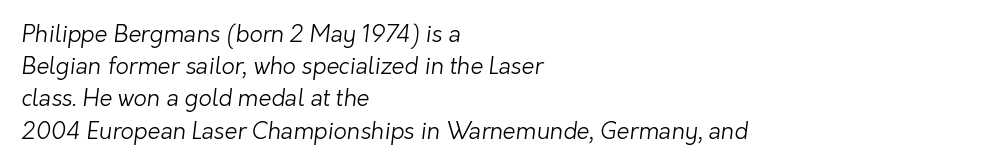
The image shows 23 px text type; set left-aligned, normal line spacing (1.4x), normal letter spacing, not underlined.
